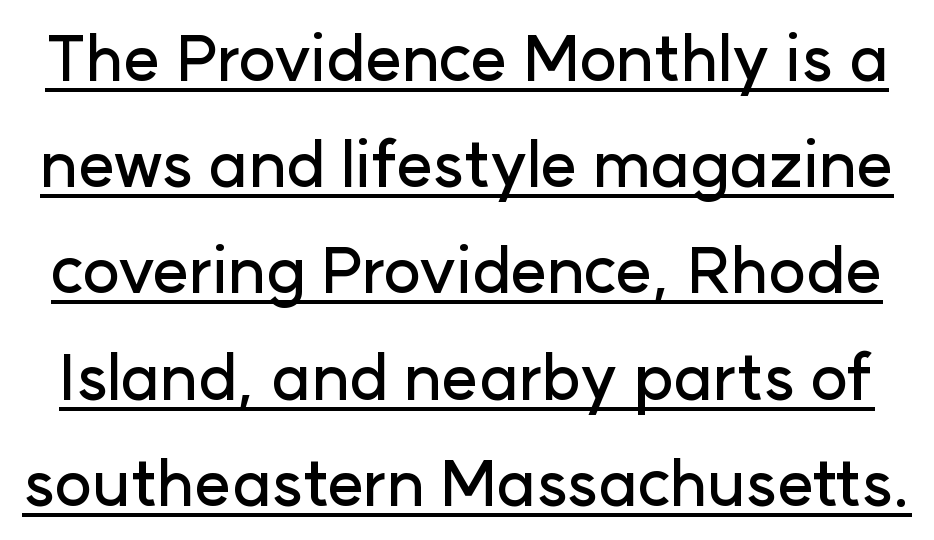
Character widths vary here, with narrow letters taking less room than wide ones. Every character sits straight up, as roman type does. Interline gaps are of average width in this sample. Does the type have serifs? No, each stem ends abruptly. Nothing unusual about the tracking: characters are spaced as the font intends.
